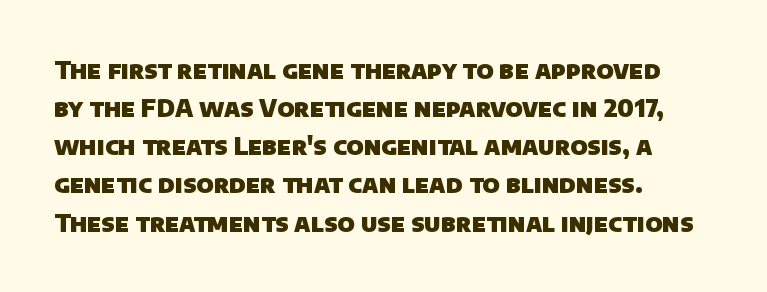
The image shows 24 px bold type; set left-aligned, normal line spacing (1.59x), normal letter spacing, not underlined.
